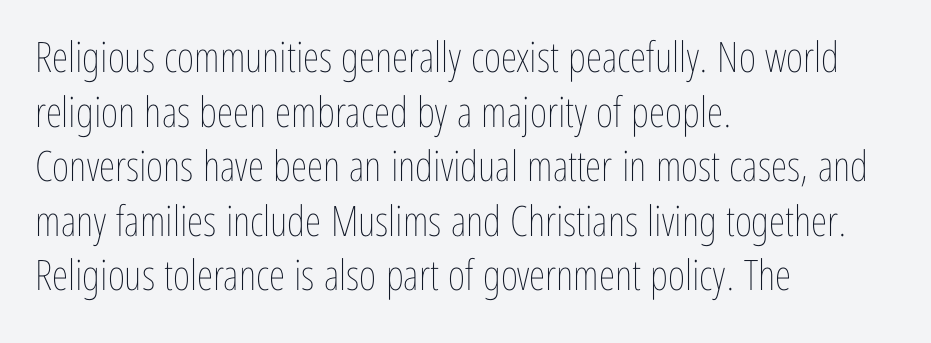
Q: Is the text bold? A: No.
Q: Is the text italic (slanted)? A: No, it is upright.
Q: Is the text underlined? A: No.
Q: How is the paragraph aligned? A: Left-aligned.
Q: Is the spacing between letters normal or unusually wide? A: Normal.
Q: Is the spacing between lines tight, normal or loose? A: Normal.
Q: Width (condensed, normal, or wide)? A: Condensed.
Q: Stroke contrast? A: Low.
Q: x-height? A: Medium.
Q: Monospaced? A: No.
